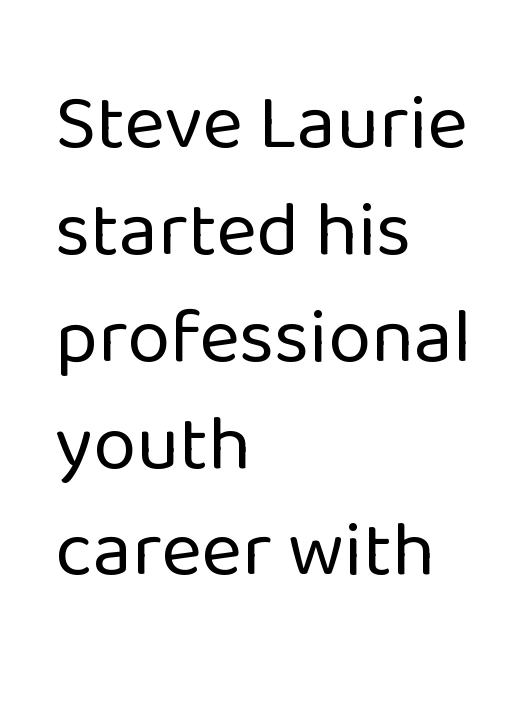
The passage shown is typed in a proportional face where columns would drift. Nothing unusual about the tracking: characters are spaced as the font intends. Posture: upright roman. No feet cap the strokes, marking this as sans-serif type. Each row of text sits above clean, open space. Students, observe: this is what conventionally led text looks like.
